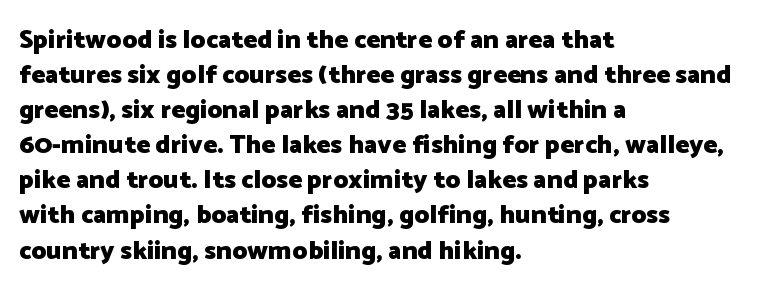
{"italic": "no", "bold": "yes", "underline": "no", "align": "left", "line_spacing": "normal", "line_spacing_ratio": 1.35, "letter_spacing": "normal", "letter_spacing_em": 0.0, "glyph_px": 26}
